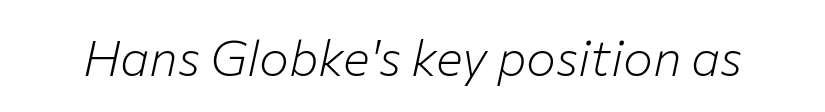
The image shows 50 px light type, italic (leaning right); set normal letter spacing, not underlined; low stroke contrast and a medium x-height.
